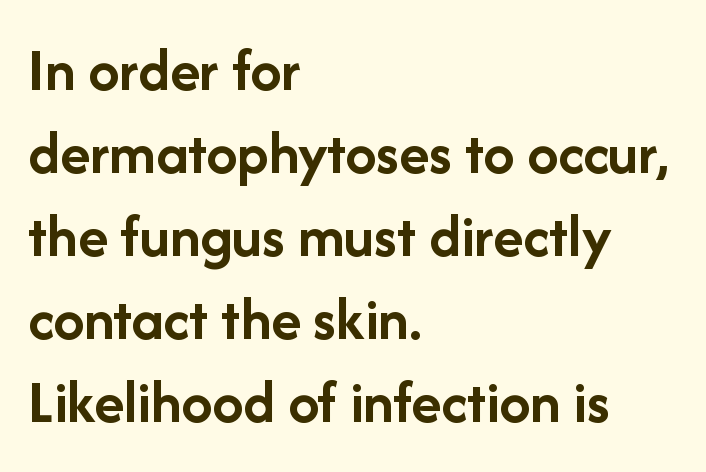
Q: Is the text bold? A: Yes.
Q: Is the text italic (slanted)? A: No, it is upright.
Q: Is the typeface a serif or a sans-serif typeface? A: Sans-serif.
Q: Is the text underlined? A: No.
Q: How is the paragraph aligned? A: Left-aligned.
Q: Is the spacing between letters normal or unusually wide? A: Normal.
Q: Is the spacing between lines tight, normal or loose? A: Normal.
Q: Width (condensed, normal, or wide)? A: Normal.
Q: Stroke contrast? A: Low.
Q: x-height? A: Medium.
Q: Monospaced? A: No.
